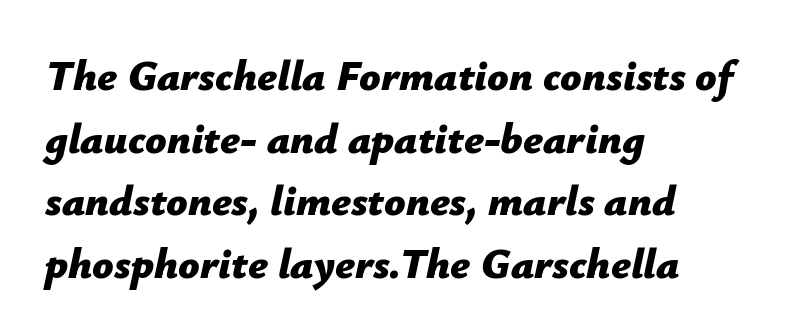
If you drew a line through each stem, it would be angled. Each row of text sits above clean, open space. Notice how the passage keeps a crisp vertical edge on the left only. On the weight axis this lands at bold, roughly 700. These lines are rendered in a variable-pitch font.
